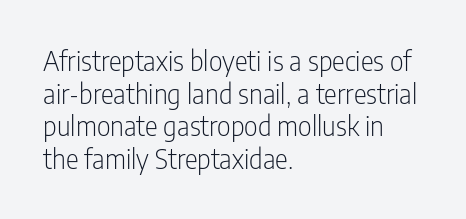
{"italic": "no", "bold": "no", "underline": "no", "align": "left", "line_spacing_ratio": 1.21, "letter_spacing": "normal", "letter_spacing_em": 0.0, "glyph_px": 27}
